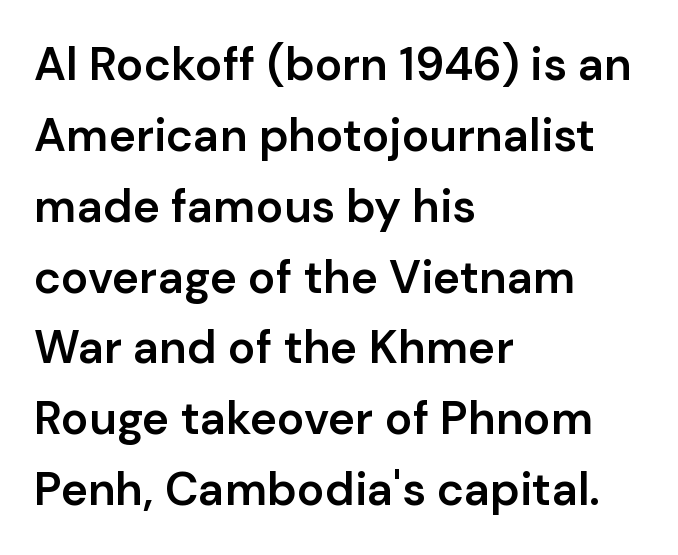
Each letter keeps its own natural width here, so spacing adapts to shape. Do the letters lean? They stand straight. Each word holds together tightly as a unit, with standard inter-letter gaps. Layout note: lines flush left. On the weight axis this lands at semibold, roughly 600. Summary of vertical rhythm: regular, with standard interline spacing.
